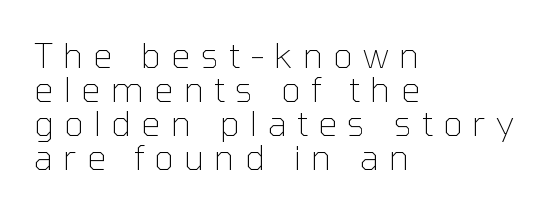
Line beginnings align vertically; line endings do not. The vertical gap from one line to the next is small. Do the characters align in a grid? No, the font is proportional. The weight tops out at a normal text grade. The letters carry no serifs — their stems end cleanly without finishing strokes.
